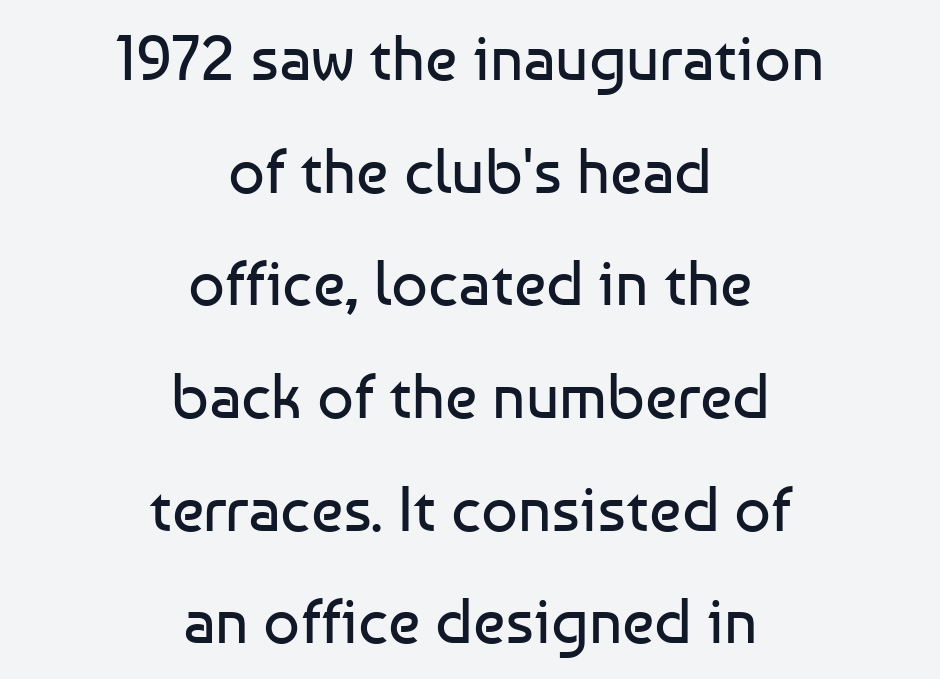
The image shows 64 px regular-weight sans-serif type, upright; set centered, line spacing 1.76x, normal letter spacing, not underlined; low stroke contrast and a medium x-height.
